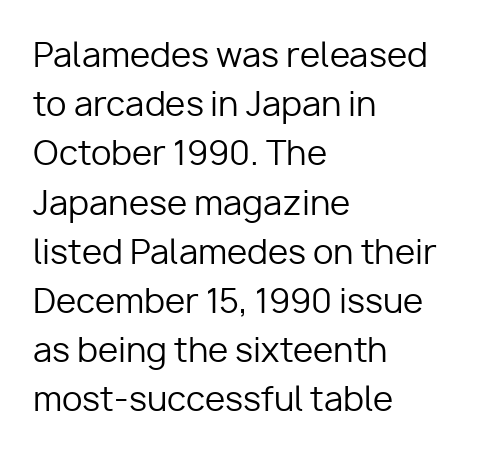
{"serif": "no", "italic": "no", "bold": "no", "weight": "regular", "width": "normal", "stroke_contrast": "low", "x_height": "medium", "monospaced": "no", "underline": "no", "align": "left", "line_spacing": "normal", "line_spacing_ratio": 1.49, "letter_spacing": "normal", "letter_spacing_em": 0.0, "glyph_px": 33}
